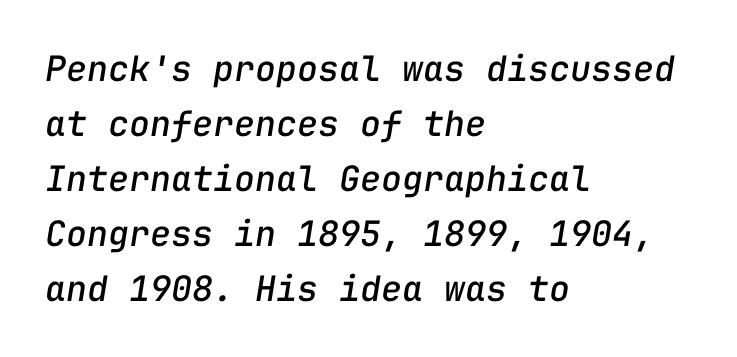
The image shows 35 px text type, italic (leaning right), monospaced; set left-aligned, normal line spacing (1.57x), normal letter spacing, not underlined; low stroke contrast and a medium x-height.
